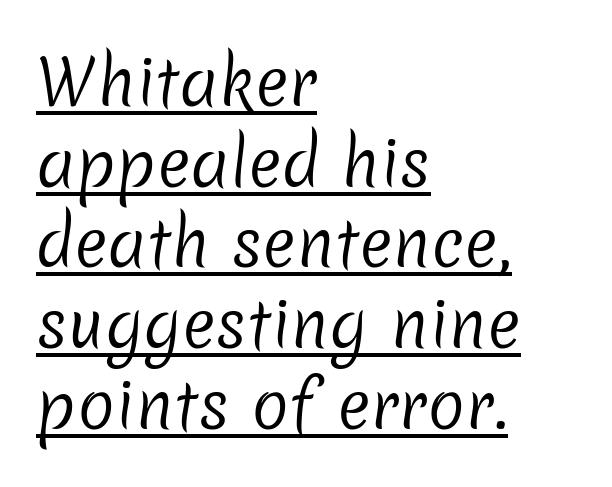
Q: Is the text bold? A: No.
Q: Is the typeface a serif or a sans-serif typeface? A: Sans-serif.
Q: Is the text underlined? A: Yes.
Q: How is the paragraph aligned? A: Left-aligned.
Q: Is the spacing between letters normal or unusually wide? A: Normal.
Q: Is the spacing between lines tight, normal or loose? A: Normal.
Q: Width (condensed, normal, or wide)? A: Normal.
Q: Stroke contrast? A: Low.
Q: x-height? A: Medium.
Q: Monospaced? A: No.
